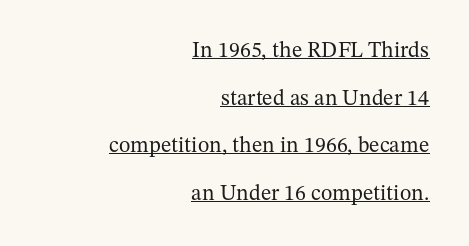
The image shows 22 px text type, upright; set right-aligned, loose line spacing (2.16x), normal letter spacing, underlined.
